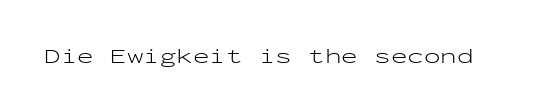
{"italic": "no", "bold": "no", "underline": "no", "letter_spacing": "normal", "letter_spacing_em": 0.0, "glyph_px": 22}
